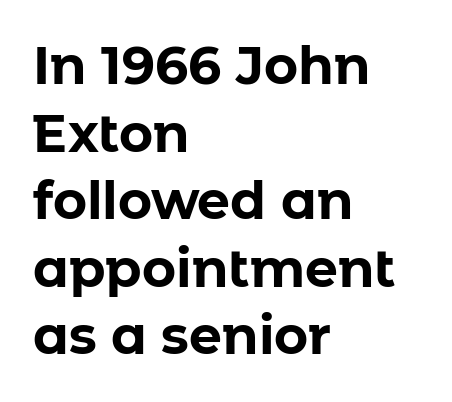
{"serif": "no", "italic": "no", "bold": "yes", "weight": "bold", "width": "normal", "stroke_contrast": "low", "x_height": "medium", "monospaced": "no", "underline": "no", "align": "left", "line_spacing": "normal", "line_spacing_ratio": 1.3, "letter_spacing": "normal", "letter_spacing_em": 0.0, "glyph_px": 52}
